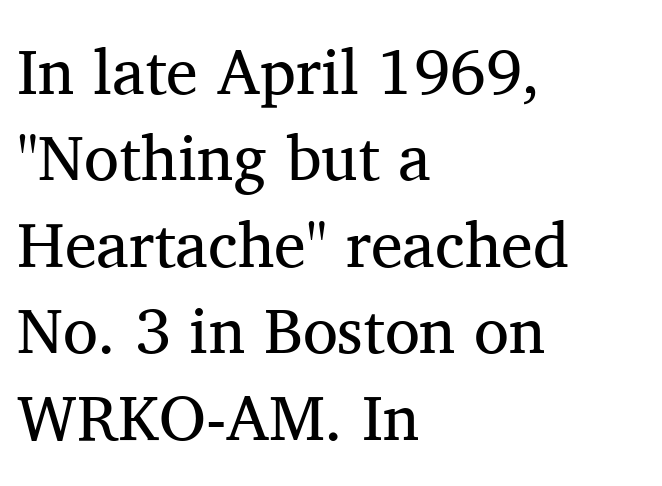
The image shows 64 px regular-weight serif type, upright; set left-aligned, normal line spacing (1.35x), normal letter spacing, not underlined; medium stroke contrast and a medium x-height.
